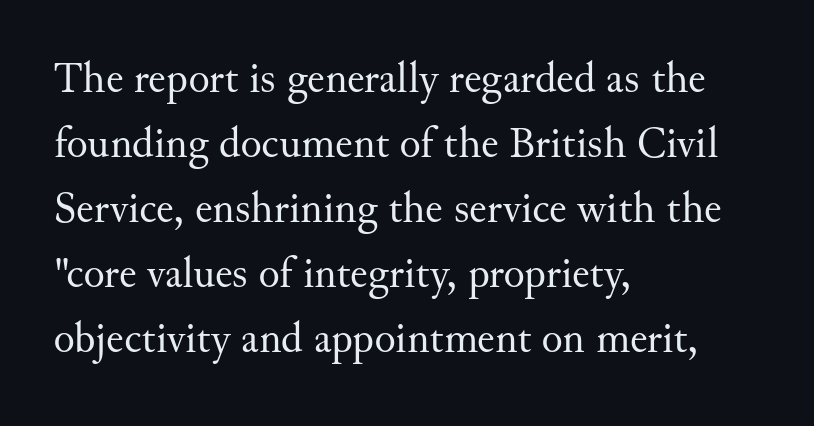
Each letter's strokes conclude with small projecting serifs. If you measured baseline to baseline, you'd find a middling distance. Italic: no, the glyphs are upright roman. Bold? No — there's no thickening of the strokes.
